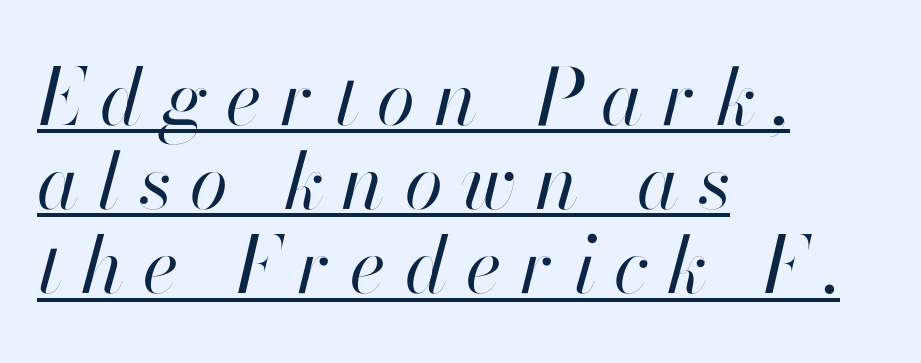
{"italic": "yes", "lean": "right", "slant_degrees": 13, "bold": "no", "weight": "regular", "width": "normal", "stroke_contrast": "high", "x_height": "small", "monospaced": "no", "underline": "yes", "align": "left", "line_spacing": "tight", "line_spacing_ratio": 1.08, "letter_spacing": "wide", "letter_spacing_em": 0.24, "glyph_px": 78}
